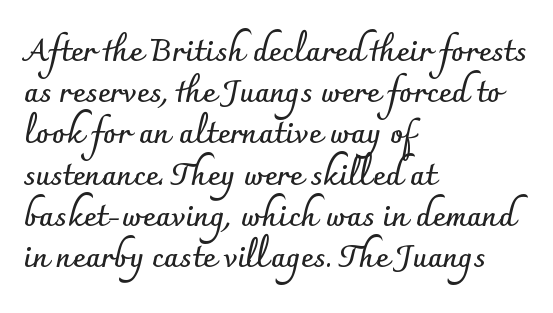
The image shows 31 px semibold sans-serif type; set left-aligned, normal line spacing (1.33x), normal letter spacing, not underlined; low stroke contrast and a small x-height.
